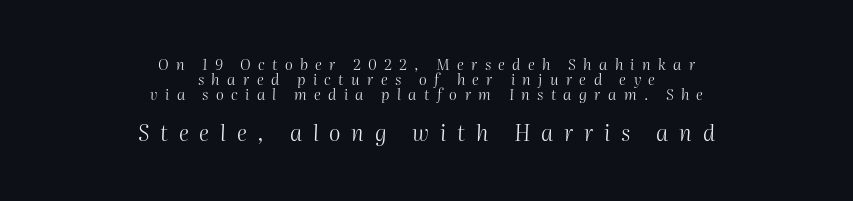
The image shows 22 px text type, italic (leaning right); set centered, tight line spacing (1.01x), unusually wide letter spacing (+0.49 em), not underlined; the second (bottom) block is 1.47x larger.
